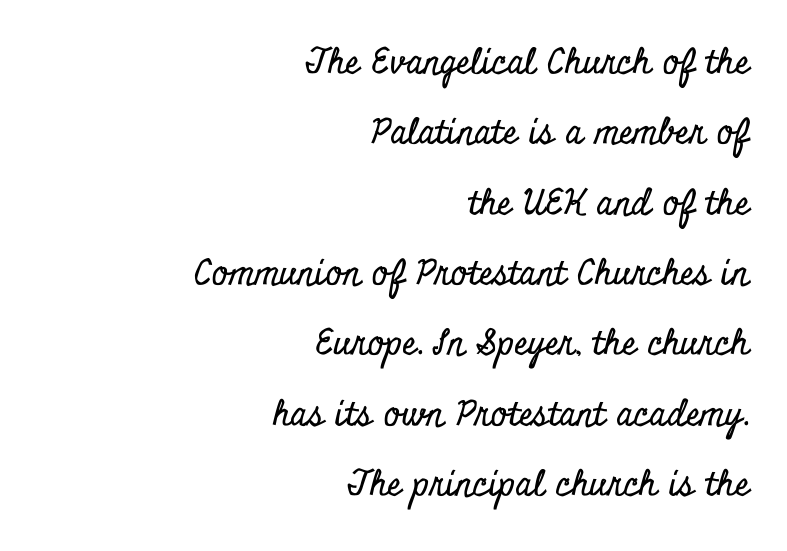
Airy leading. The text was rendered using a seriffed face with decorative stroke endings. The paragraph shown leans on its right margin.
